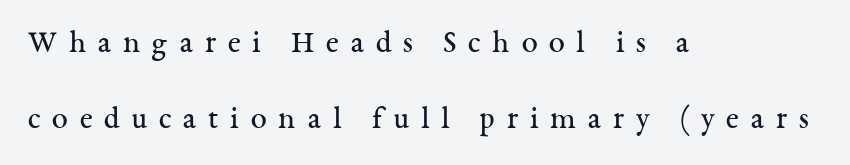
{"serif": "yes", "italic": "no", "bold": "no", "weight": "regular", "width": "normal", "stroke_contrast": "medium", "x_height": "medium", "monospaced": "no", "underline": "no", "align": "left", "line_spacing": "loose", "line_spacing_ratio": 2.36, "letter_spacing": "wide", "letter_spacing_em": 0.37, "glyph_px": 32}
